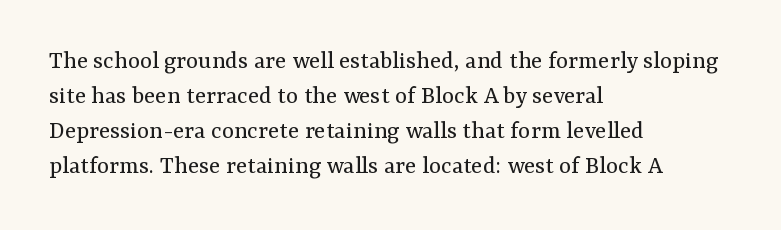
The strip under each line holds only bare page. Short note: letters normally spaced. The axis of the letterforms is exactly vertical. Line spacing here is normal. The rendering anchors every line to the left-hand side.
